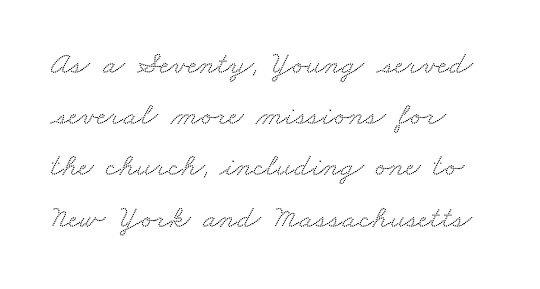
{"serif": "yes", "width": "wide", "stroke_contrast": "medium", "x_height": "small", "monospaced": "no", "underline": "no", "line_spacing": "normal", "line_spacing_ratio": 1.6, "letter_spacing": "normal", "letter_spacing_em": 0.0, "glyph_px": 32}
